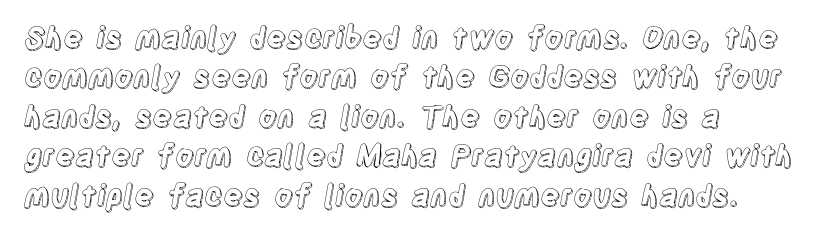
Q: Is the text italic (slanted)? A: Yes.
Q: Is the text underlined? A: No.
Q: How is the paragraph aligned? A: Left-aligned.
Q: Is the spacing between letters normal or unusually wide? A: Normal.
Q: Is the spacing between lines tight, normal or loose? A: Normal.
Q: Width (condensed, normal, or wide)? A: Condensed.
Q: x-height? A: Large.
Q: Monospaced? A: No.
